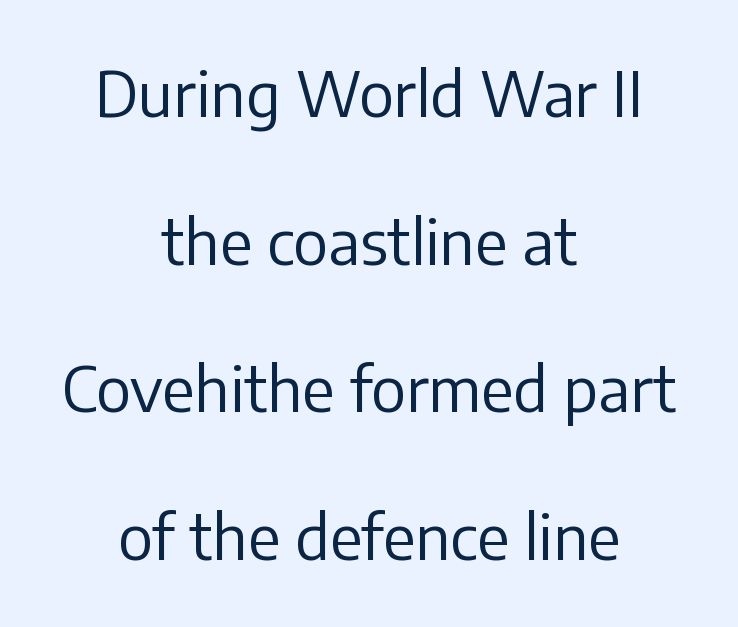
Ordinary non-slanted type is in use. The face used here is proportionally spaced, like ordinary book or web type. Is the type heavy? It reads as light-to-regular instead. Rule under the text: the space is simply empty. Characters follow at the spacing the type designer built in.
